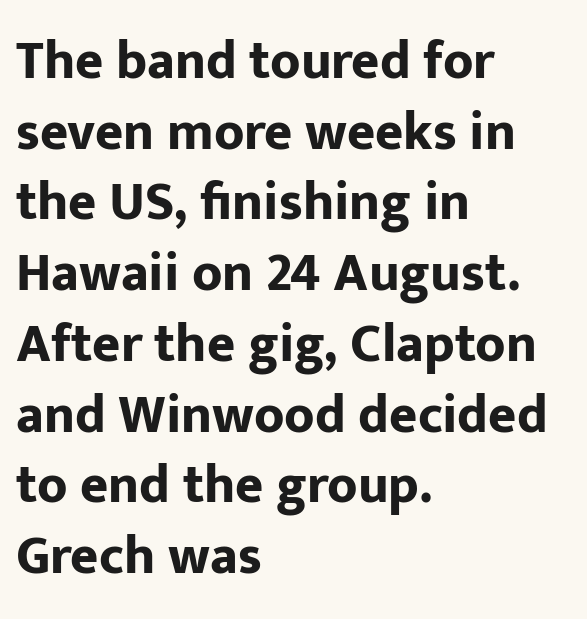
Tall strokes in this sample are plumb rather than angled. Line starts are locked; line ends wander. There is no visible air inserted between adjacent glyphs. Interline gaps are of average width in this sample. You can tell from the bare stems that sans-serif type was used.
